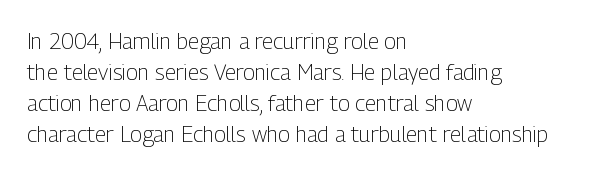
The words here are not underlined. Default kerning and tracking; the words read as compact shapes. The paragraph shown leans on its left margin. Posture: straight, roman, zero tilt. Vertical stems look standard width or narrower in stroke. Vertical spacing — default.
